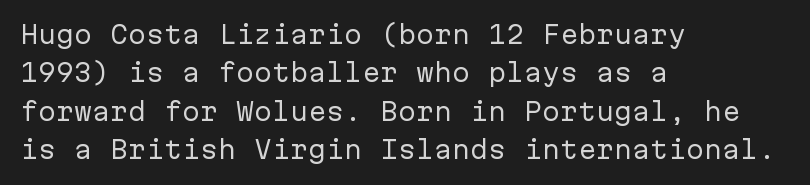
The image shows 24 px text type, upright; set left-aligned, normal line spacing (1.6x), normal letter spacing, not underlined.
